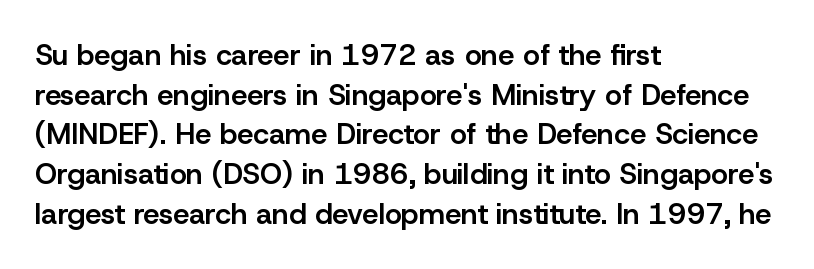
The image shows 29 px semibold sans-serif type, upright; set left-aligned, normal line spacing (1.37x), normal letter spacing, not underlined; low stroke contrast and a medium x-height.
